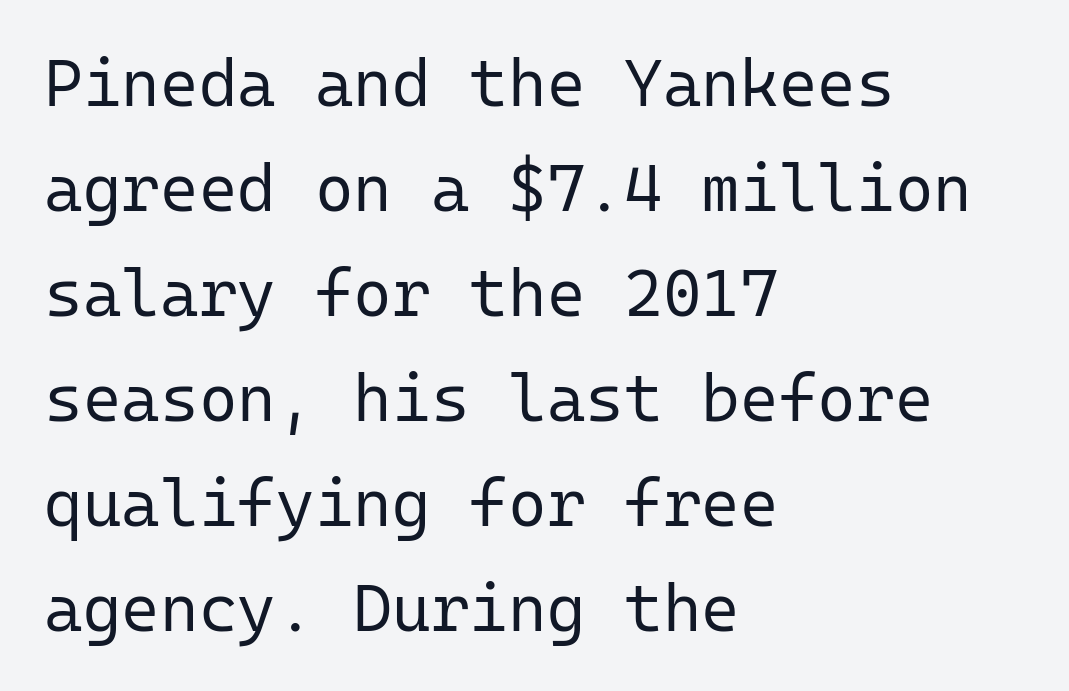
The typesetting does not lean heavy: it is not bold. Look at the bottom of the vertical strokes: they stop flat, with no serifs. One glance says typical: line gaps are just what's usual. Caption: standard tracking, unaltered. Upright lettering throughout.
